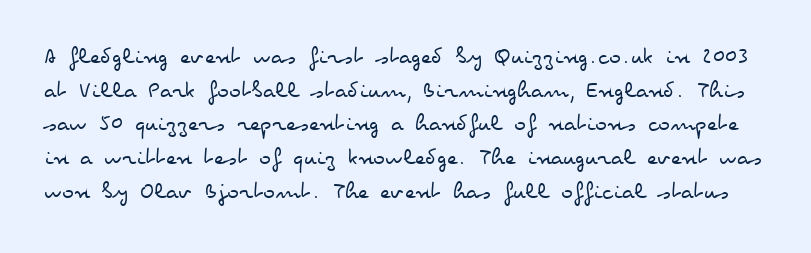
{"italic": "no", "bold": "no", "underline": "no", "line_spacing": "normal", "line_spacing_ratio": 1.35, "letter_spacing": "normal", "letter_spacing_em": 0.0, "glyph_px": 25}
